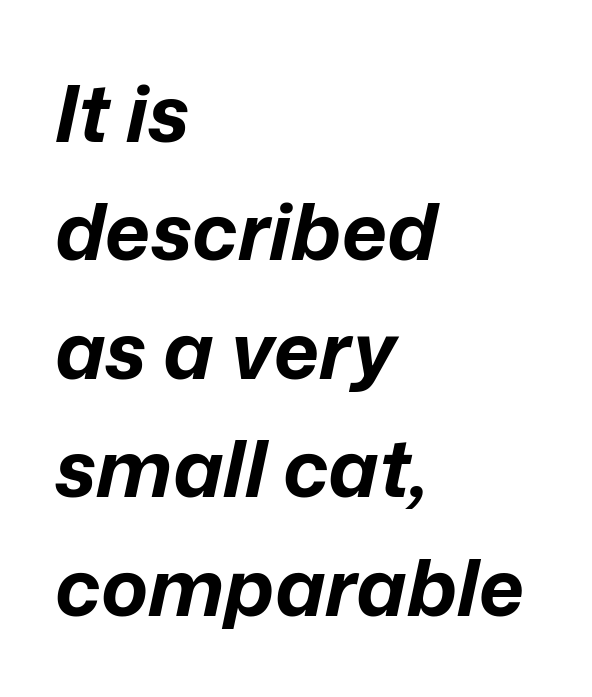
The image shows 79 px bold type, italic (leaning right); set left-aligned, normal line spacing (1.5x), normal letter spacing, not underlined; low stroke contrast and a medium x-height.
